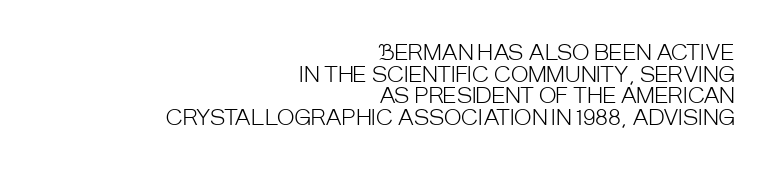
Q: Is the text bold? A: No.
Q: Is the text italic (slanted)? A: No, it is upright.
Q: Is the text underlined? A: No.
Q: How is the paragraph aligned? A: Right-aligned.
Q: Is the spacing between letters normal or unusually wide? A: Normal.
Q: Is the spacing between lines tight, normal or loose? A: Tight.
